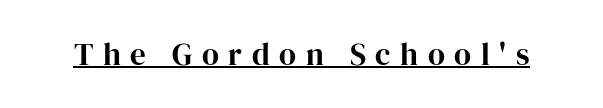
The letterforms stand isolated, each surrounded by extra space. A serif font was chosen for this passage. Is this a fixed-width face? No — the glyphs have proportional, varying widths. Does the lettering tilt? It doesn't — this is upright.
